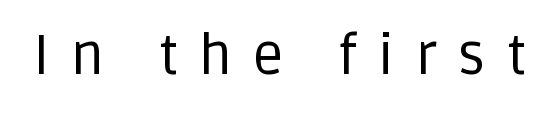
{"serif": "no", "italic": "no", "bold": "no", "weight": "regular", "width": "normal", "stroke_contrast": "low", "x_height": "large", "monospaced": "no", "underline": "no", "letter_spacing": "wide", "letter_spacing_em": 0.37, "glyph_px": 56}
